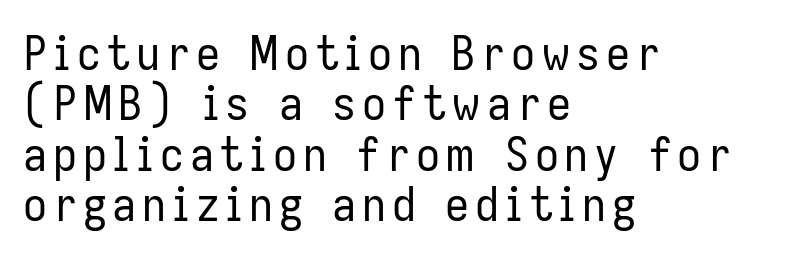
Weight: not bold — regular or lighter. Teacher's note: observe the even left margin — that is flush-left alignment. Note the varied advance widths — an 'i' is clearly narrower than an 'm'. Vertically, the passage feels compressed, each row crowding the next. Every character sits straight up, as roman type does.
